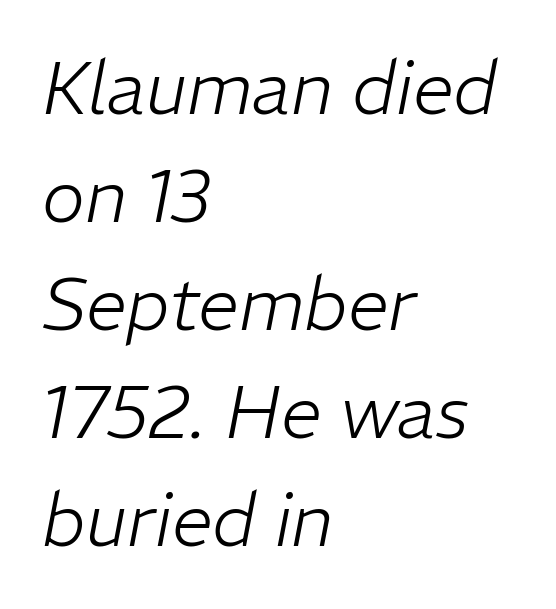
Decoration check: the copy has no underline. Here the designer chose a conventional face with non-uniform glyph widths. Is the block centered? No — it sits flush against the left margin. The face used here is rendered with its standard letterfit.
